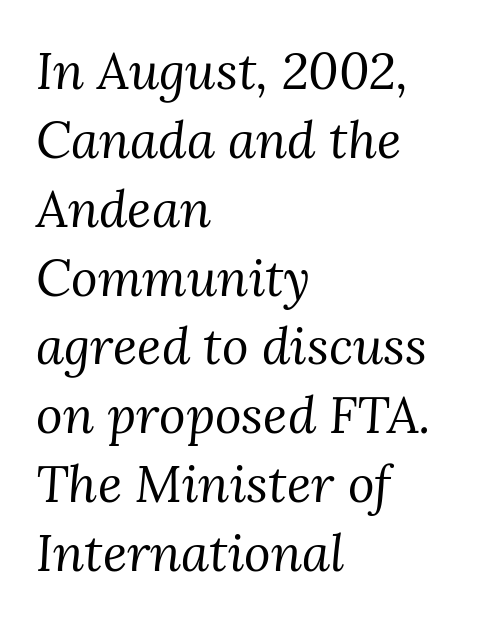
Q: Is the text bold? A: No.
Q: Is the text italic (slanted)? A: Yes, it leans right by about 3 degrees.
Q: Is the typeface a serif or a sans-serif typeface? A: Serif.
Q: Is the text underlined? A: No.
Q: How is the paragraph aligned? A: Left-aligned.
Q: Is the spacing between letters normal or unusually wide? A: Normal.
Q: Is the spacing between lines tight, normal or loose? A: Normal.
Q: Width (condensed, normal, or wide)? A: Normal.
Q: Stroke contrast? A: Medium.
Q: x-height? A: Medium.
Q: Monospaced? A: No.
